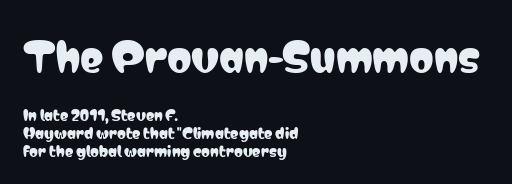
{"serif": "no", "italic": "no", "width": "condensed", "stroke_contrast": "low", "x_height": "medium", "monospaced": "no", "underline": "no", "align": "left", "line_spacing": "normal", "line_spacing_ratio": 1.26, "letter_spacing": "normal", "letter_spacing_em": 0.0, "larger_block": "first", "size_ratio": 2.79, "glyph_px": 39}
